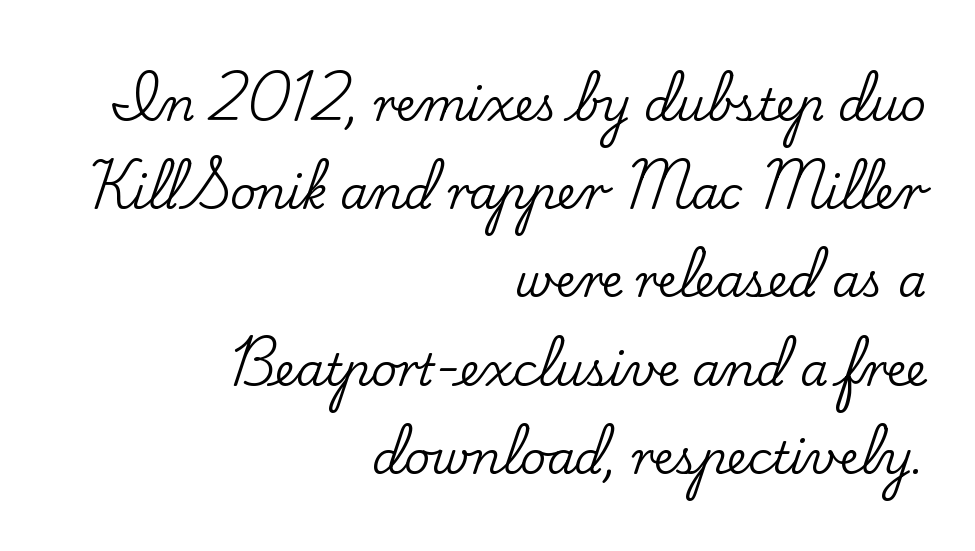
This sample has the flowing, uneven cadence of proportional lettering. Stroke terminals: seriffed. Airy leading. These lines are set flush right with a ragged left edge.
